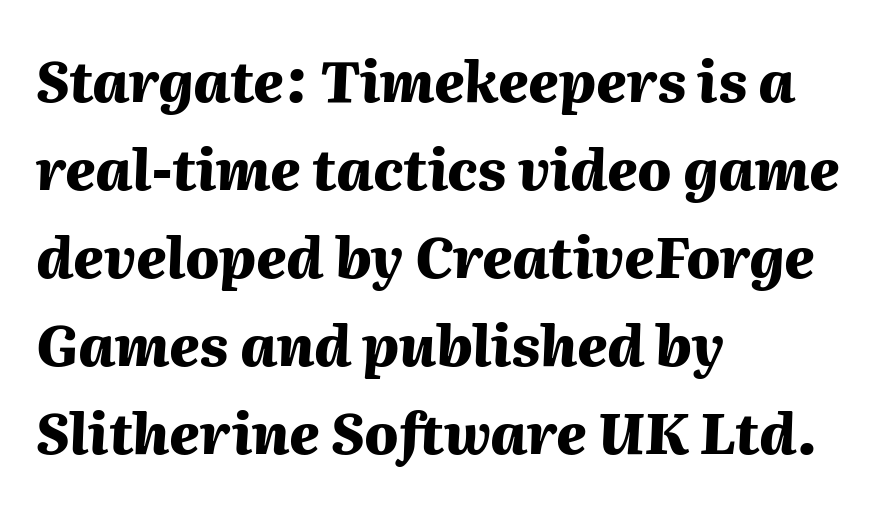
{"italic": "yes", "lean": "right", "slant_degrees": 2, "bold": "yes", "weight": "heavy", "width": "normal", "stroke_contrast": "medium", "x_height": "medium", "monospaced": "no", "underline": "no", "align": "left", "line_spacing": "normal", "line_spacing_ratio": 1.57, "letter_spacing": "normal", "letter_spacing_em": 0.0, "glyph_px": 56}
